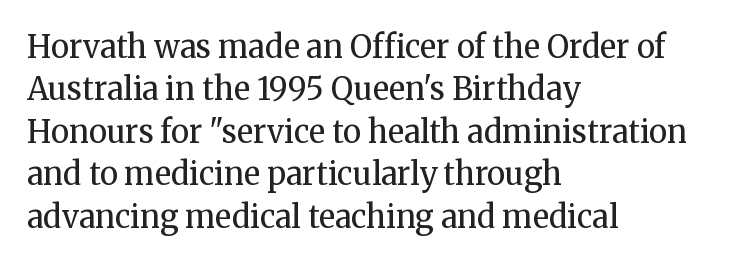
Vertical stems look standard width or narrower in stroke. The face used here is rendered with its standard letterfit. If you drew a ruler down the left edge, every line would touch it. A typesetter would call this proportional, since set widths differ per character.
